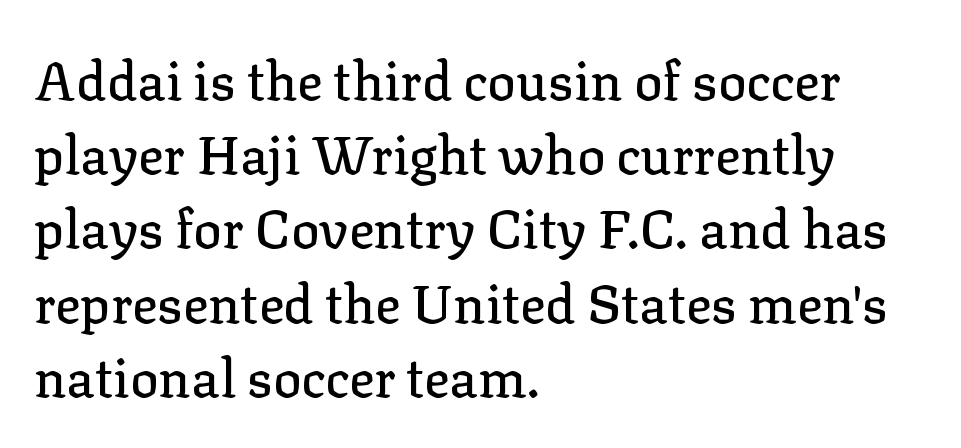
The rag falls on the right side of this text block. Only glyphs here, with clear space below each row. The rendering keeps characters at their native spacing. Do the letters lean? They stand straight. Whoever set this chose a conventional vertical rhythm. The face used here is proportionally spaced, like ordinary book or web type.
